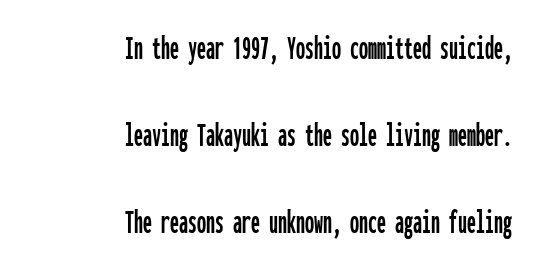
Q: Is the text italic (slanted)? A: No, it is upright.
Q: Is the typeface a serif or a sans-serif typeface? A: Sans-serif.
Q: Is the text underlined? A: No.
Q: How is the paragraph aligned? A: Right-aligned.
Q: Is the spacing between letters normal or unusually wide? A: Normal.
Q: Is the spacing between lines tight, normal or loose? A: Loose.
Q: Width (condensed, normal, or wide)? A: Condensed.
Q: Stroke contrast? A: Low.
Q: x-height? A: Medium.
Q: Monospaced? A: Yes.
